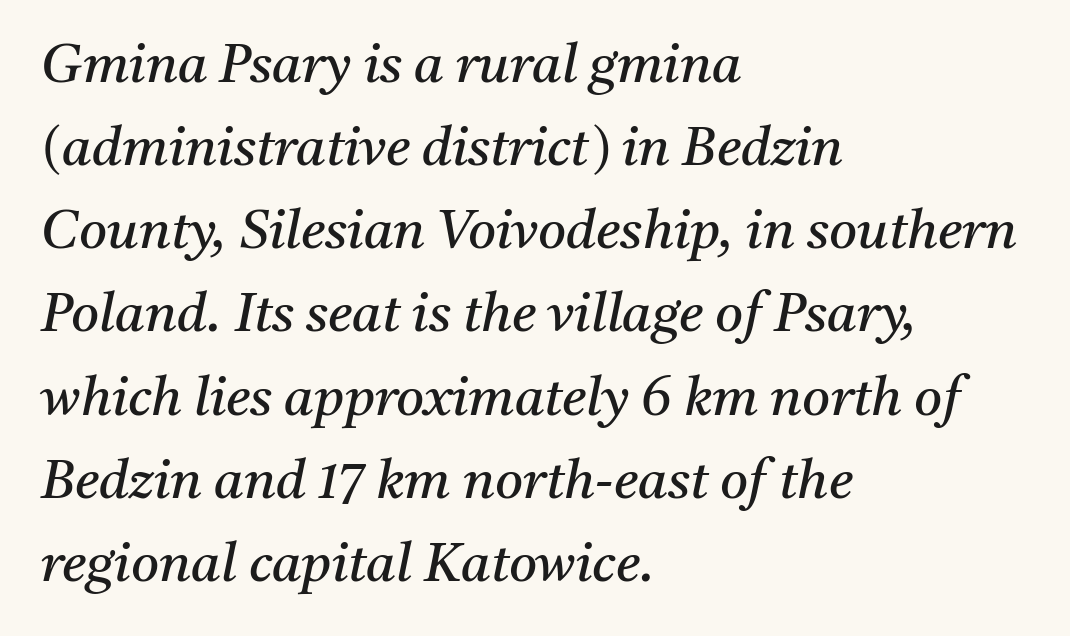
The image shows 54 px regular-weight serif type, italic (leaning right); set left-aligned, normal line spacing (1.54x), normal letter spacing, not underlined; medium stroke contrast and a medium x-height.
